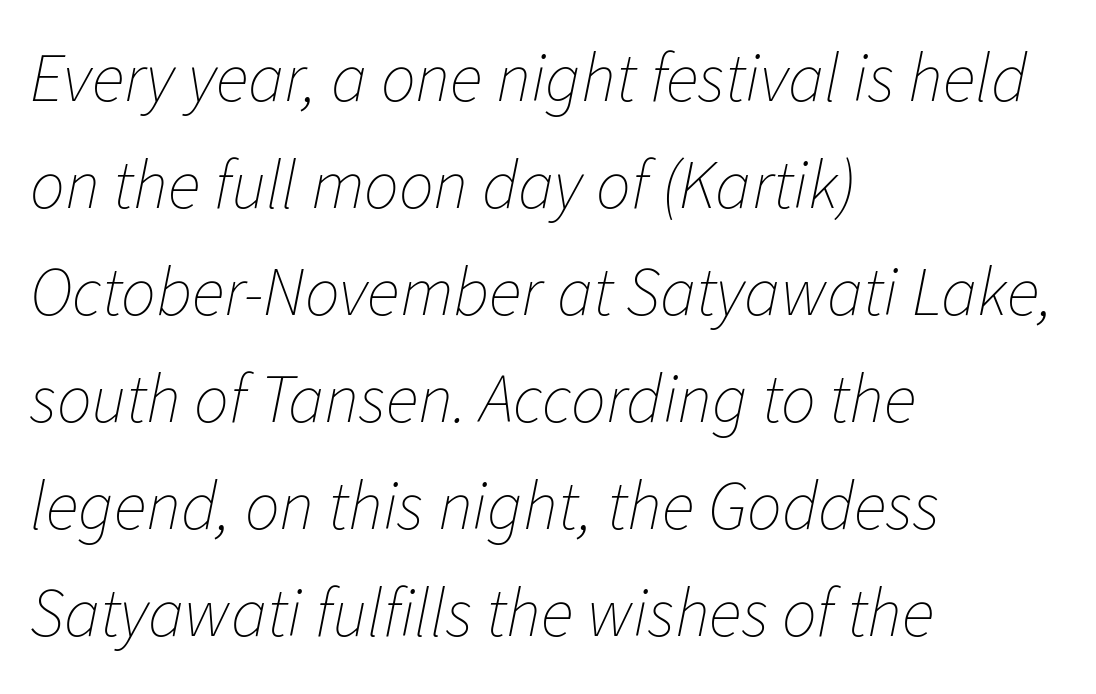
Q: Is the text bold? A: No.
Q: Is the text italic (slanted)? A: Yes, it leans right by about 11 degrees.
Q: Is the text underlined? A: No.
Q: How is the paragraph aligned? A: Left-aligned.
Q: Is the spacing between letters normal or unusually wide? A: Normal.
Q: Is the spacing between lines tight, normal or loose? A: Normal.
Q: Width (condensed, normal, or wide)? A: Normal.
Q: Stroke contrast? A: Low.
Q: x-height? A: Medium.
Q: Monospaced? A: No.
